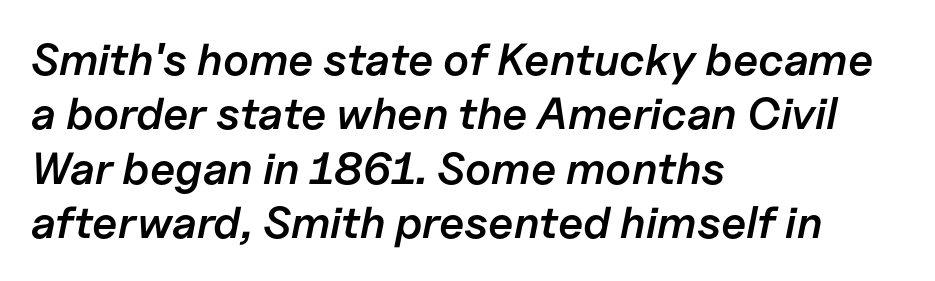
The image shows 45 px semibold type, italic (leaning right); set left-aligned, line spacing 1.21x, normal letter spacing, not underlined; low stroke contrast and a medium x-height.
